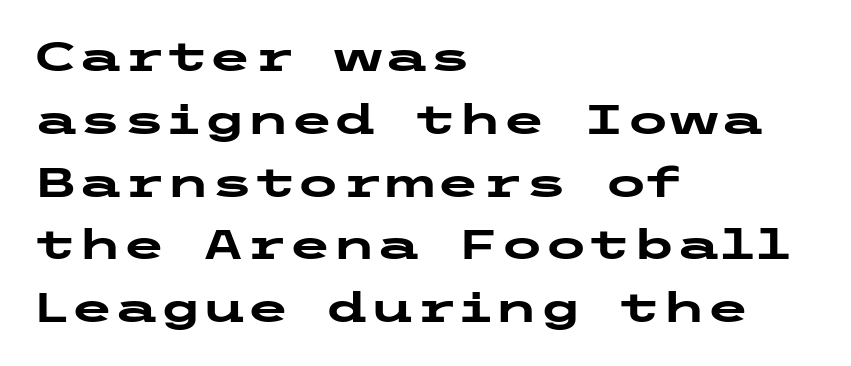
Q: Is the text bold? A: Yes.
Q: Is the text italic (slanted)? A: No, it is upright.
Q: Is the typeface a serif or a sans-serif typeface? A: Sans-serif.
Q: Is the text underlined? A: No.
Q: How is the paragraph aligned? A: Left-aligned.
Q: Is the spacing between letters normal or unusually wide? A: Normal.
Q: Is the spacing between lines tight, normal or loose? A: Normal.
Q: Width (condensed, normal, or wide)? A: Wide.
Q: Stroke contrast? A: Low.
Q: x-height? A: Medium.
